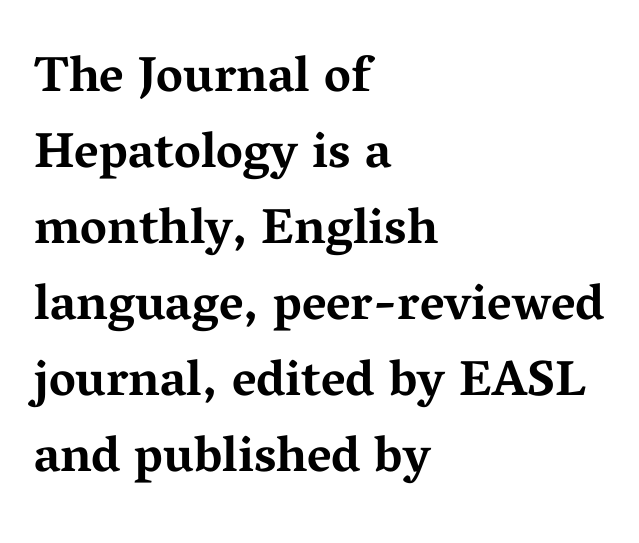
{"serif": "yes", "italic": "no", "bold": "yes", "weight": "bold", "width": "wide", "stroke_contrast": "medium", "x_height": "medium", "monospaced": "no", "underline": "no", "align": "left", "line_spacing": "normal", "line_spacing_ratio": 1.52, "letter_spacing": "normal", "letter_spacing_em": 0.0, "glyph_px": 50}
